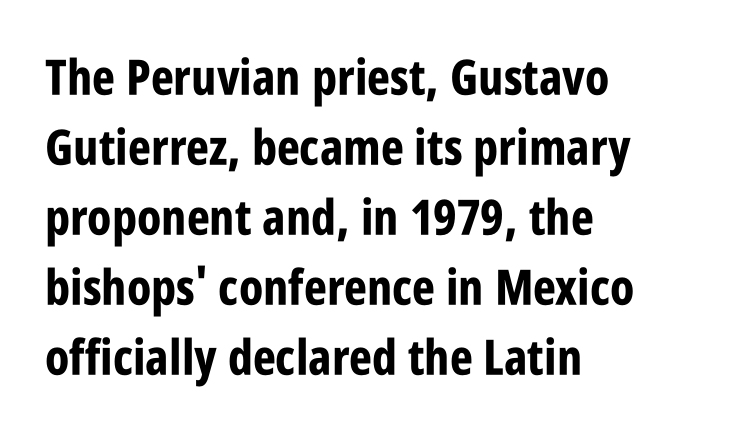
Q: Is the text bold? A: Yes.
Q: Is the text italic (slanted)? A: No, it is upright.
Q: Is the typeface a serif or a sans-serif typeface? A: Sans-serif.
Q: Is the text underlined? A: No.
Q: How is the paragraph aligned? A: Left-aligned.
Q: Is the spacing between letters normal or unusually wide? A: Normal.
Q: Is the spacing between lines tight, normal or loose? A: Normal.
Q: Width (condensed, normal, or wide)? A: Condensed.
Q: Stroke contrast? A: Low.
Q: x-height? A: Large.
Q: Monospaced? A: No.
